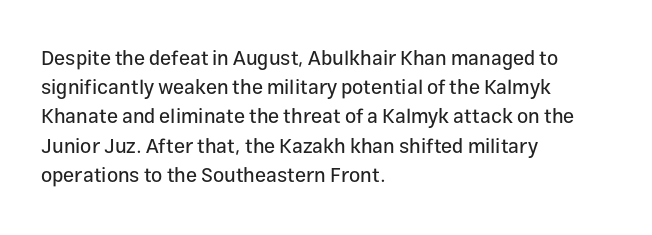
A bare baseline throughout the passage. Tracking value appears to be zero — textbook default spacing. The lettering holds an erect, upright posture throughout. The lines in this sample share a left origin and differ only in where they stop.
